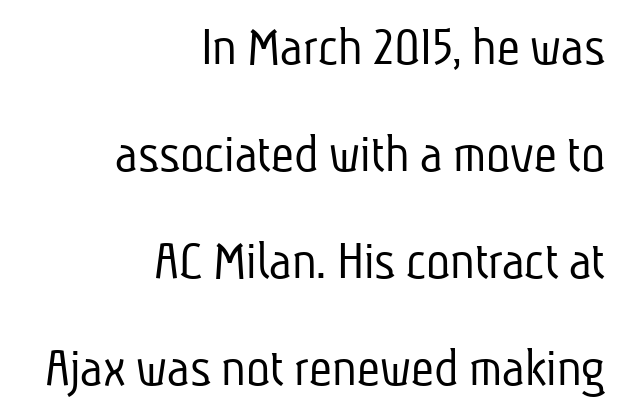
The image shows 56 px light, condensed sans-serif type; set right-aligned, loose line spacing (1.91x), normal letter spacing, not underlined; low stroke contrast and a medium x-height.
